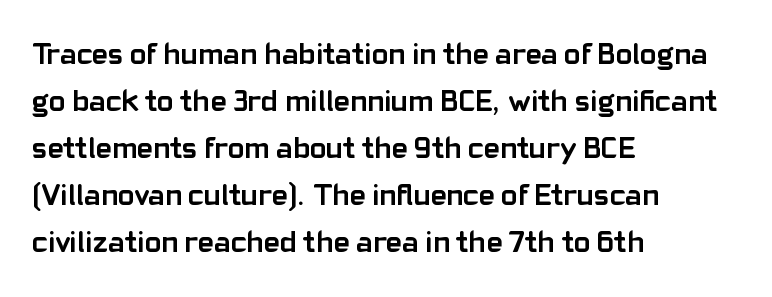
The letters sit at their default tracking, neither squeezed nor spread. Has an underline been added? It has not. Does the copy run flush right? No — it runs flush left. Posture: vertical.
